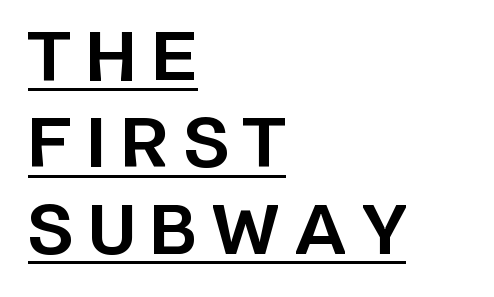
{"serif": "no", "italic": "no", "bold": "yes", "weight": "bold", "width": "normal", "stroke_contrast": "low", "x_height": "large", "monospaced": "no", "underline": "yes", "align": "left", "line_spacing": "normal", "line_spacing_ratio": 1.29, "letter_spacing": "wide", "letter_spacing_em": 0.23, "glyph_px": 67}
